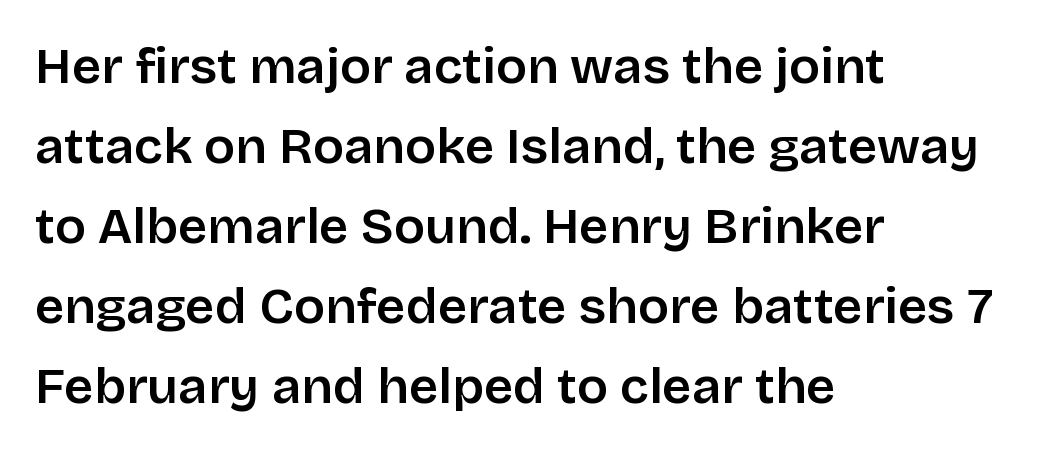
{"serif": "no", "italic": "no", "bold": "semi", "weight": "semibold", "width": "normal", "stroke_contrast": "low", "x_height": "large", "monospaced": "no", "underline": "no", "align": "left", "line_spacing": "normal", "line_spacing_ratio": 1.57, "letter_spacing": "normal", "letter_spacing_em": 0.0, "glyph_px": 51}
